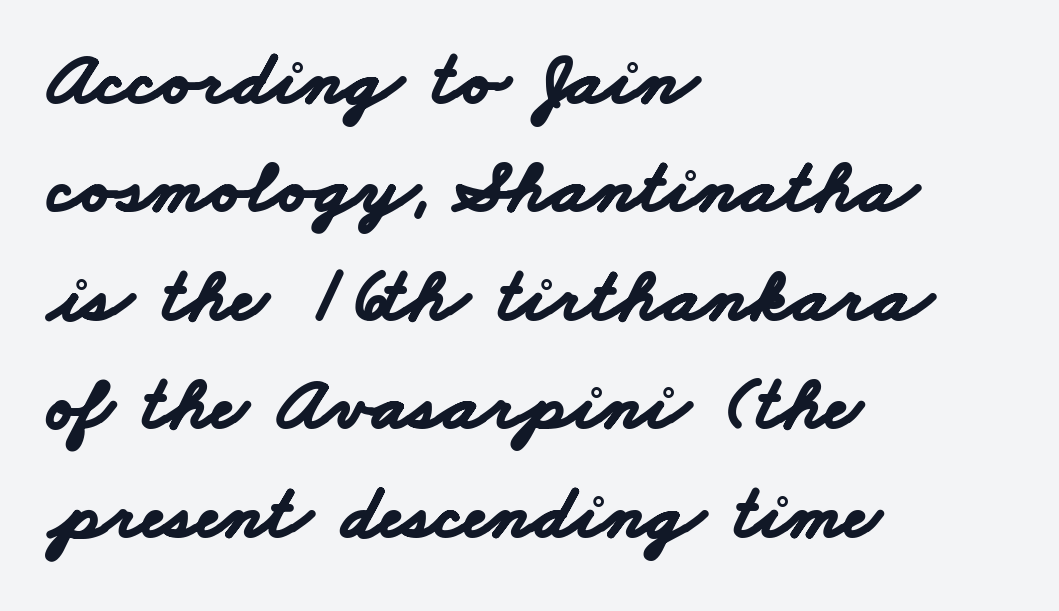
Q: Is the text bold? A: Yes.
Q: Is the typeface a serif or a sans-serif typeface? A: Sans-serif.
Q: Is the text underlined? A: No.
Q: How is the paragraph aligned? A: Left-aligned.
Q: Is the spacing between letters normal or unusually wide? A: Normal.
Q: Is the spacing between lines tight, normal or loose? A: Normal.
Q: Width (condensed, normal, or wide)? A: Wide.
Q: Stroke contrast? A: Low.
Q: x-height? A: Small.
Q: Monospaced? A: No.
